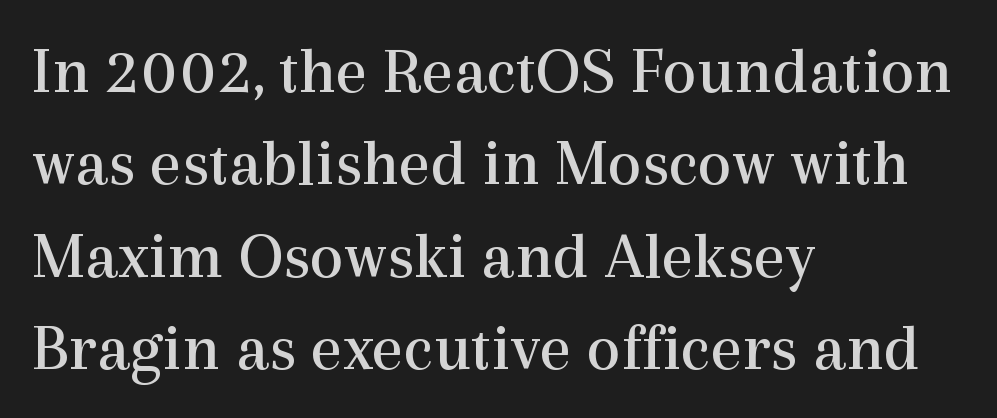
Q: Is the text bold? A: No.
Q: Is the text italic (slanted)? A: No, it is upright.
Q: Is the typeface a serif or a sans-serif typeface? A: Serif.
Q: Is the text underlined? A: No.
Q: How is the paragraph aligned? A: Left-aligned.
Q: Is the spacing between letters normal or unusually wide? A: Normal.
Q: Is the spacing between lines tight, normal or loose? A: Normal.
Q: Width (condensed, normal, or wide)? A: Normal.
Q: x-height? A: Medium.
Q: Monospaced? A: No.
